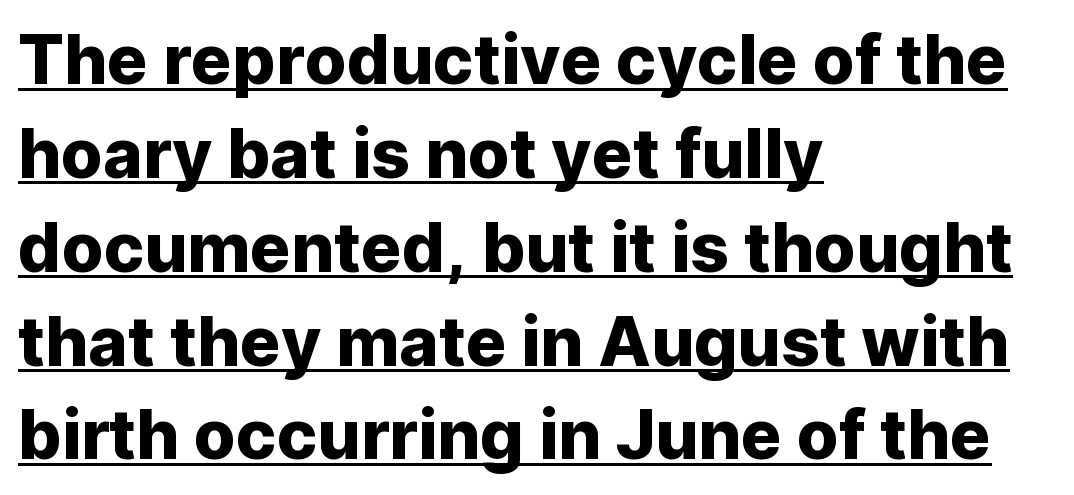
Serif or sans? Sans — the stroke terminals are bare. Where is the straight margin? On the left. Does the lettering tilt? It doesn't — this is upright. The face used here is proportionally spaced, like ordinary book or web type.
